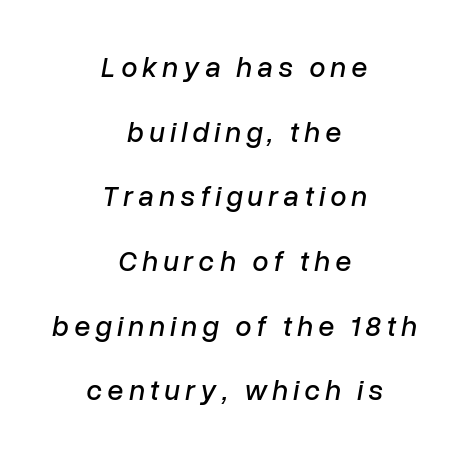
The image shows 29 px text type, italic (leaning right); set centered, loose line spacing (2.23x), not underlined; low stroke contrast and a medium x-height.
